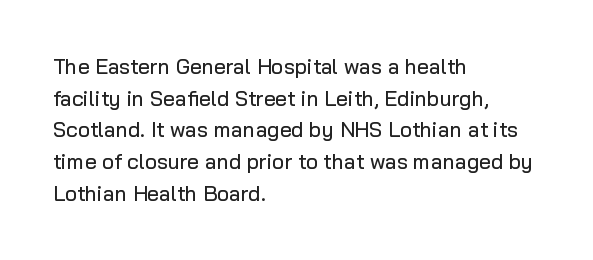
The image shows 21 px text type, upright; set left-aligned, normal line spacing (1.51x), normal letter spacing, not underlined.
